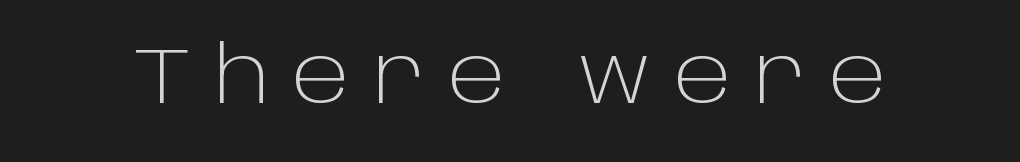
The image shows 79 px light sans-serif type, upright; set unusually wide letter spacing (+0.28 em), not underlined; low stroke contrast and a large x-height.
